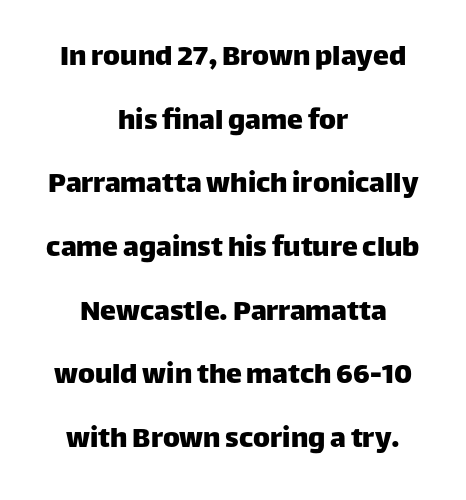
The image shows 32 px sans-serif type, upright; set centered, loose line spacing (1.99x), normal letter spacing, not underlined; low stroke contrast and a large x-height.
